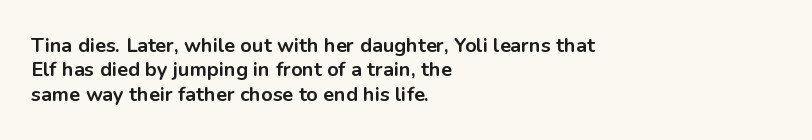
In terms of weight, the rendering is a true, heavy bold. In CSS terms this would be text-align: left. This rendering leaves character spacing at its baseline value. Honestly, there is no underline to notice here at all. The typography opts for an upright posture over an oblique one.
